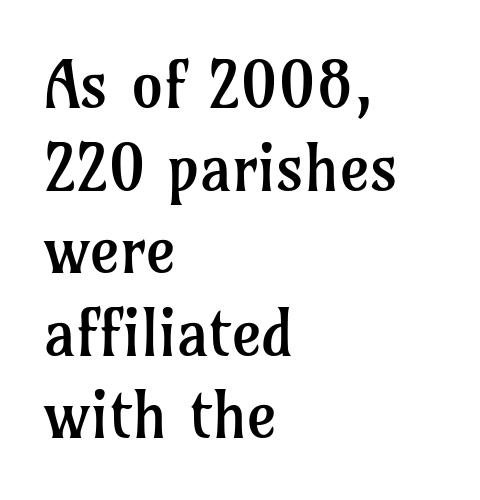
Q: Is the text bold? A: No.
Q: Is the text italic (slanted)? A: No, it is upright.
Q: Is the typeface a serif or a sans-serif typeface? A: Serif.
Q: Is the text underlined? A: No.
Q: How is the paragraph aligned? A: Left-aligned.
Q: Is the spacing between letters normal or unusually wide? A: Normal.
Q: Is the spacing between lines tight, normal or loose? A: Normal.
Q: Width (condensed, normal, or wide)? A: Normal.
Q: Stroke contrast? A: Low.
Q: x-height? A: Medium.
Q: Monospaced? A: No.
